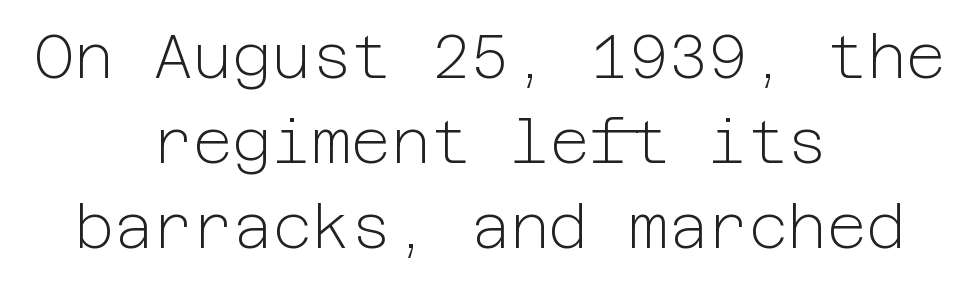
{"serif": "no", "italic": "no", "bold": "no", "weight": "light", "width": "normal", "stroke_contrast": "low", "x_height": "medium", "underline": "no", "align": "center", "line_spacing": "normal", "line_spacing_ratio": 1.39, "letter_spacing": "normal", "letter_spacing_em": 0.0, "glyph_px": 61}
